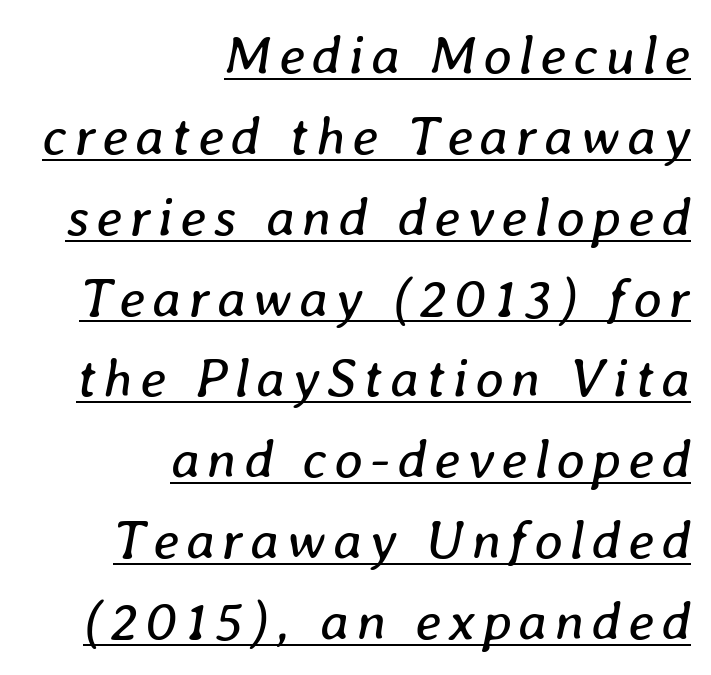
These lines are set flush right with a ragged left edge. It's the slanting kind of type. Think of a printed novel: that variable character pitch is what you see here. The designer left line spacing at the default. A typographer would call this underscored text.
